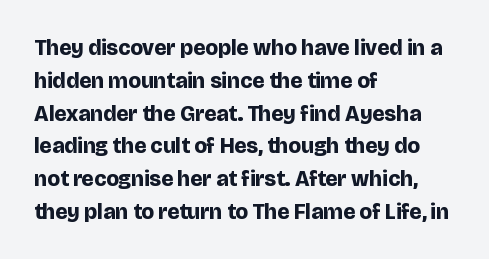
The image shows 22 px bold type, upright; set left-aligned, normal line spacing (1.49x), normal letter spacing, not underlined.
